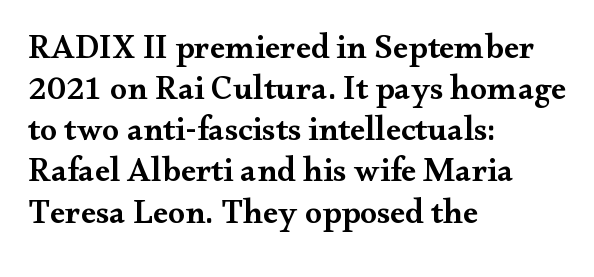
{"serif": "yes", "italic": "no", "bold": "semi", "weight": "semibold", "width": "wide", "stroke_contrast": "medium", "x_height": "small", "monospaced": "no", "underline": "no", "align": "left", "line_spacing_ratio": 1.21, "letter_spacing": "normal", "letter_spacing_em": 0.0, "glyph_px": 34}
